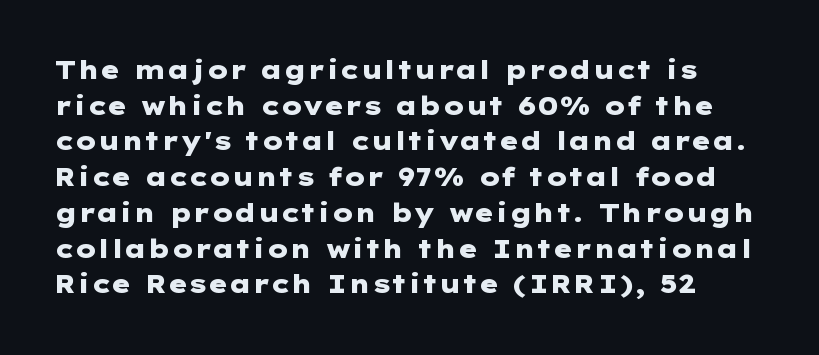
Q: Is the text bold? A: Yes.
Q: Is the text italic (slanted)? A: No, it is upright.
Q: Is the text underlined? A: No.
Q: Is the spacing between letters normal or unusually wide? A: Normal.
Q: Is the spacing between lines tight, normal or loose? A: Normal.
